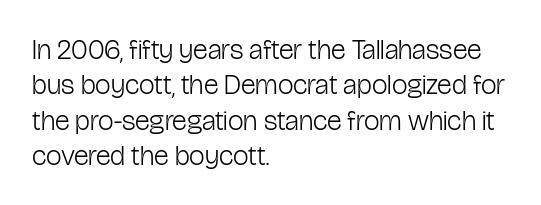
The image shows 28 px light, condensed sans-serif type, upright; set left-aligned, normal line spacing (1.26x), normal letter spacing, not underlined; low stroke contrast and a medium x-height.
